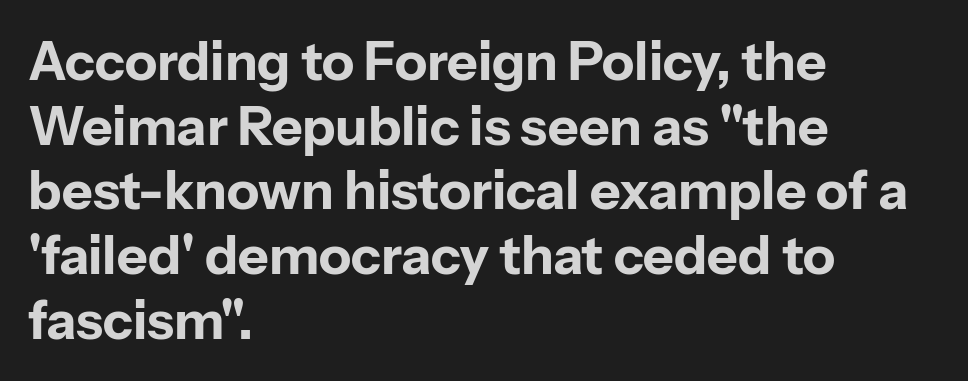
{"serif": "no", "italic": "no", "bold": "yes", "weight": "bold", "width": "normal", "stroke_contrast": "low", "x_height": "medium", "monospaced": "no", "underline": "no", "align": "left", "line_spacing_ratio": 1.22, "letter_spacing": "normal", "letter_spacing_em": 0.0, "glyph_px": 53}
